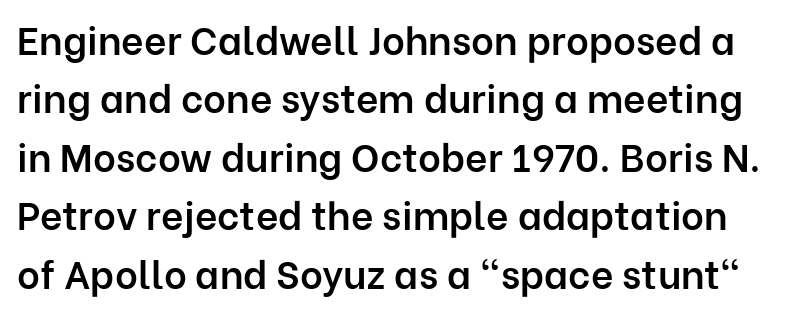
Q: Is the text bold? A: Semi-bold.
Q: Is the text italic (slanted)? A: No, it is upright.
Q: Is the typeface a serif or a sans-serif typeface? A: Sans-serif.
Q: Is the text underlined? A: No.
Q: Is the spacing between letters normal or unusually wide? A: Normal.
Q: Is the spacing between lines tight, normal or loose? A: Normal.
Q: Width (condensed, normal, or wide)? A: Normal.
Q: Stroke contrast? A: Low.
Q: x-height? A: Medium.
Q: Monospaced? A: No.
